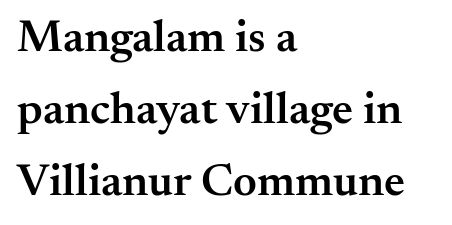
The image shows 46 px semibold serif type, upright; set left-aligned, normal line spacing (1.56x), normal letter spacing, not underlined; medium stroke contrast and a small x-height.
